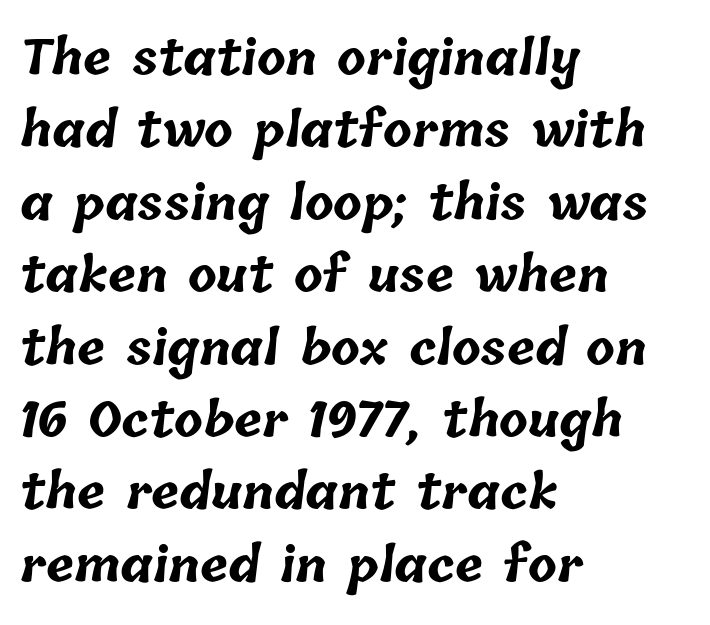
Q: Is the text bold? A: Yes.
Q: Is the text underlined? A: No.
Q: How is the paragraph aligned? A: Left-aligned.
Q: Is the spacing between letters normal or unusually wide? A: Normal.
Q: Is the spacing between lines tight, normal or loose? A: Normal.
Q: Width (condensed, normal, or wide)? A: Normal.
Q: Stroke contrast? A: Low.
Q: x-height? A: Medium.
Q: Monospaced? A: No.
